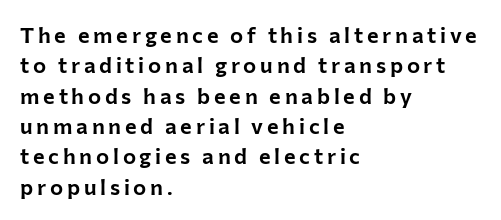
The image shows 22 px text type, upright; set left-aligned, normal line spacing (1.38x), not underlined.
